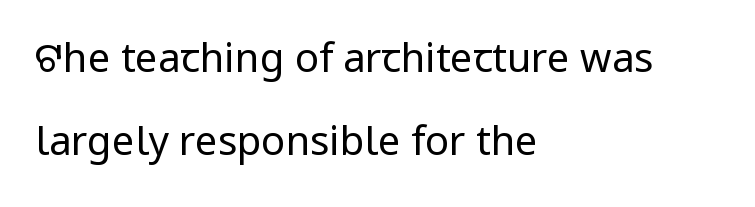
{"serif": "no", "italic": "no", "bold": "no", "weight": "regular", "width": "normal", "stroke_contrast": "low", "x_height": "medium", "monospaced": "no", "underline": "no", "align": "left", "line_spacing": "loose", "line_spacing_ratio": 2.07, "letter_spacing": "normal", "letter_spacing_em": 0.0, "glyph_px": 40}
